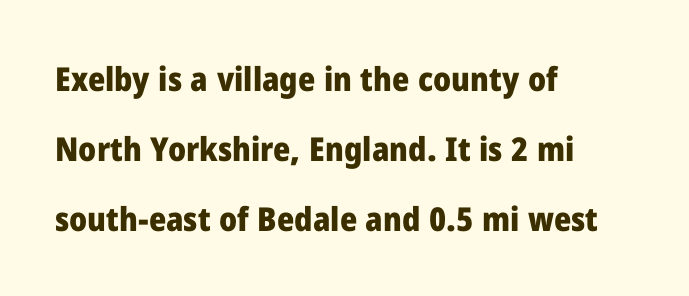
{"serif": "no", "italic": "no", "bold": "yes", "weight": "heavy", "width": "normal", "stroke_contrast": "low", "x_height": "medium", "monospaced": "no", "underline": "no", "align": "left", "line_spacing": "loose", "line_spacing_ratio": 2.12, "letter_spacing": "normal", "letter_spacing_em": 0.0, "glyph_px": 33}
